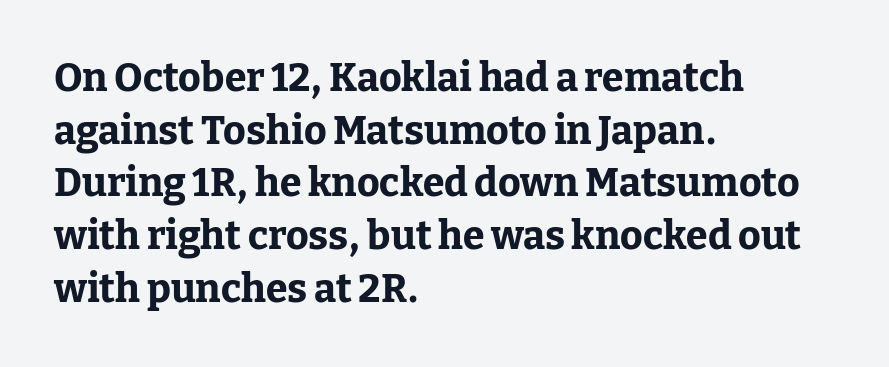
Q: Is the text bold? A: Yes.
Q: Is the text italic (slanted)? A: No, it is upright.
Q: Is the typeface a serif or a sans-serif typeface? A: Serif.
Q: Is the text underlined? A: No.
Q: How is the paragraph aligned? A: Left-aligned.
Q: Is the spacing between letters normal or unusually wide? A: Normal.
Q: Is the spacing between lines tight, normal or loose? A: Normal.
Q: Width (condensed, normal, or wide)? A: Normal.
Q: Stroke contrast? A: Low.
Q: x-height? A: Medium.
Q: Monospaced? A: No.
